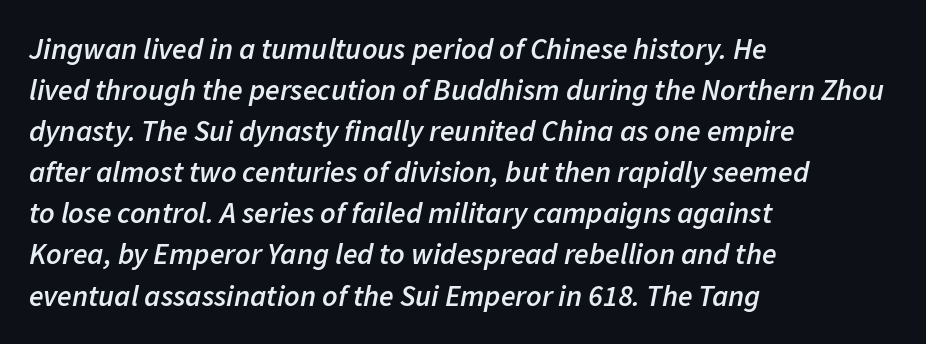
The image shows 30 px semibold type, italic (leaning right); set left-aligned, normal line spacing (1.37x), normal letter spacing, not underlined; low stroke contrast and a medium x-height.
